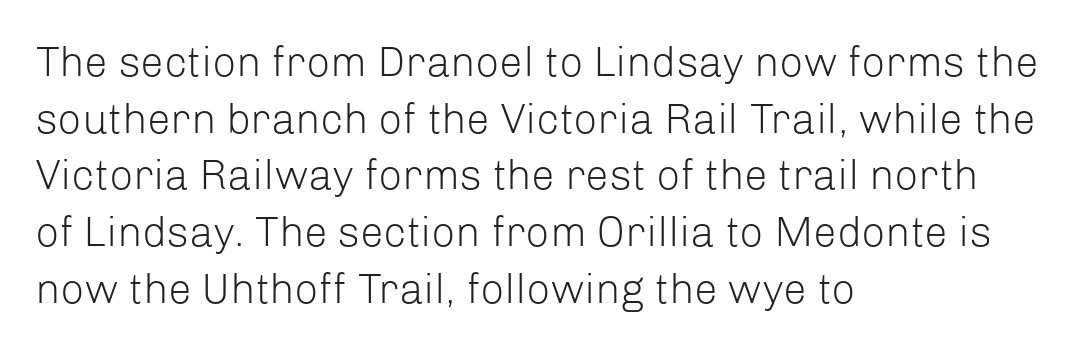
Q: Is the text bold? A: No.
Q: Is the text italic (slanted)? A: No, it is upright.
Q: Is the typeface a serif or a sans-serif typeface? A: Sans-serif.
Q: Is the text underlined? A: No.
Q: How is the paragraph aligned? A: Left-aligned.
Q: Is the spacing between letters normal or unusually wide? A: Normal.
Q: Is the spacing between lines tight, normal or loose? A: Normal.
Q: Width (condensed, normal, or wide)? A: Normal.
Q: Stroke contrast? A: Low.
Q: x-height? A: Medium.
Q: Monospaced? A: No.
